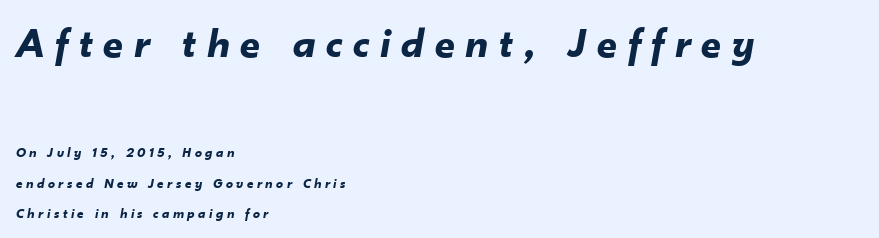
Looking at the ascenders, they clearly lean. Baseline-to-baseline distance is far greater than the letter height. The letters advance in unequal steps, a hallmark of proportional type. Spacing between characters has been opened up far beyond the box default. Just letters on the line, the space beneath them empty.
